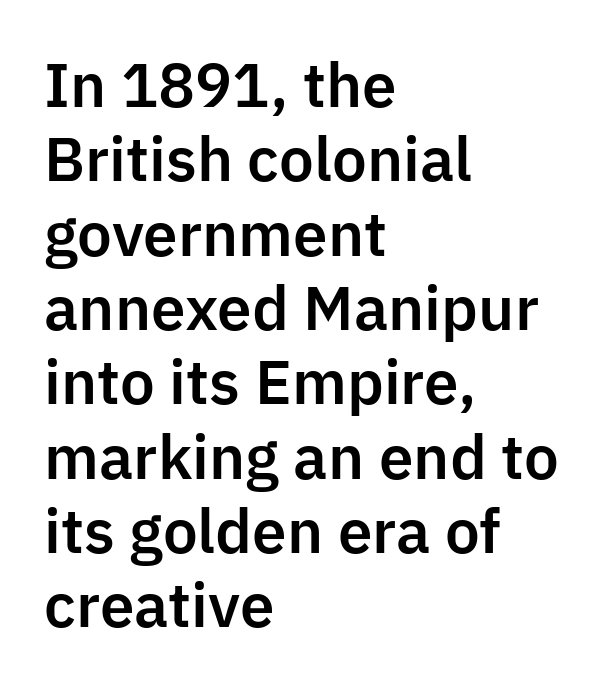
Line spacing here is normal. A sans-serif font was chosen for this passage. Is this a fixed-width face? No — the glyphs have proportional, varying widths. A classic flush-left, rag-right setting is used for this passage. The font's upright variant was chosen for this text. Standard letterfit; no display-style spreading of the glyphs.
